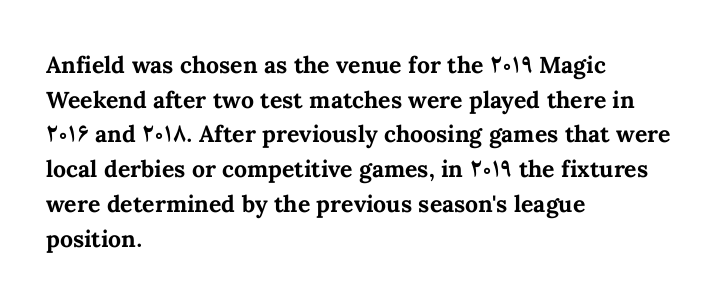
Q: Is the text bold? A: Yes.
Q: Is the text italic (slanted)? A: No, it is upright.
Q: Is the text underlined? A: No.
Q: How is the paragraph aligned? A: Left-aligned.
Q: Is the spacing between letters normal or unusually wide? A: Normal.
Q: Is the spacing between lines tight, normal or loose? A: Normal.
